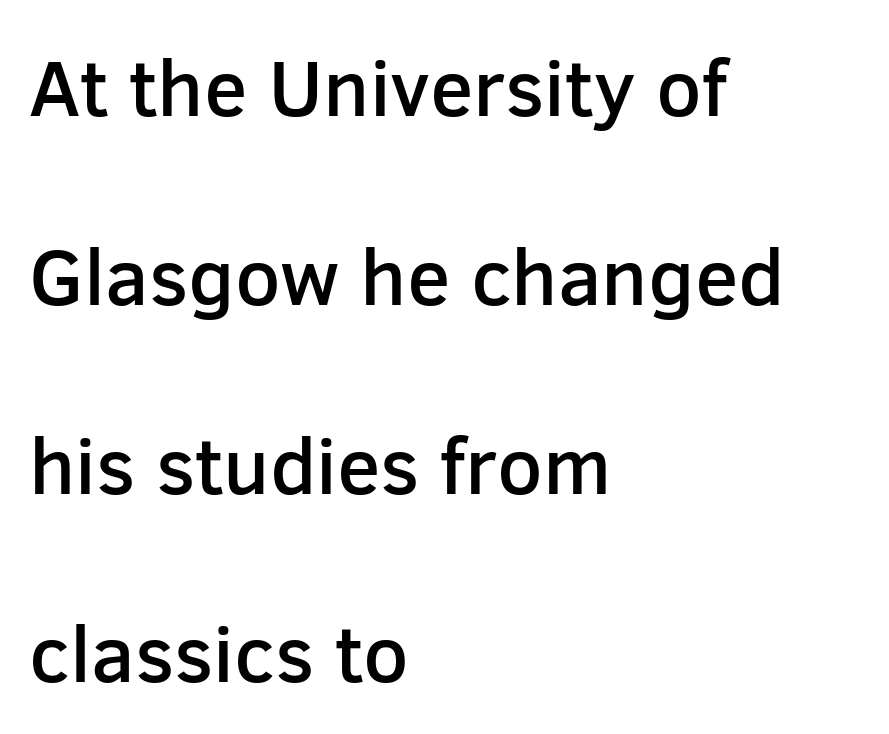
{"serif": "no", "italic": "no", "bold": "semi", "weight": "semibold", "width": "normal", "stroke_contrast": "low", "x_height": "medium", "monospaced": "no", "underline": "no", "align": "left", "line_spacing": "loose", "line_spacing_ratio": 2.36, "letter_spacing": "normal", "letter_spacing_em": 0.0, "glyph_px": 80}
